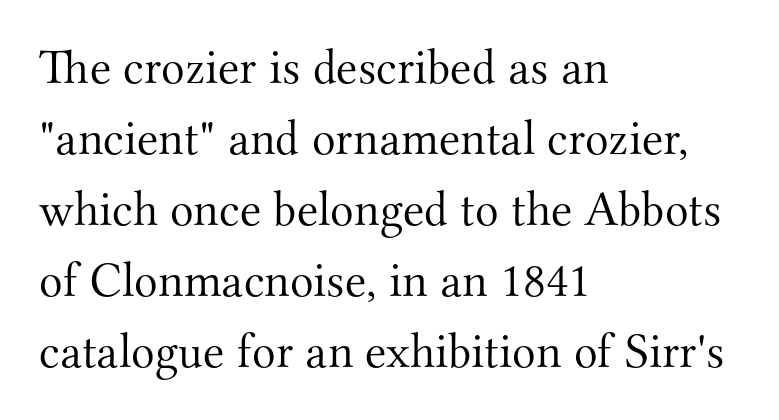
{"serif": "yes", "italic": "no", "bold": "no", "weight": "light", "width": "normal", "stroke_contrast": "medium", "x_height": "small", "monospaced": "no", "underline": "no", "align": "left", "line_spacing": "normal", "line_spacing_ratio": 1.45, "letter_spacing": "normal", "letter_spacing_em": 0.0, "glyph_px": 49}
